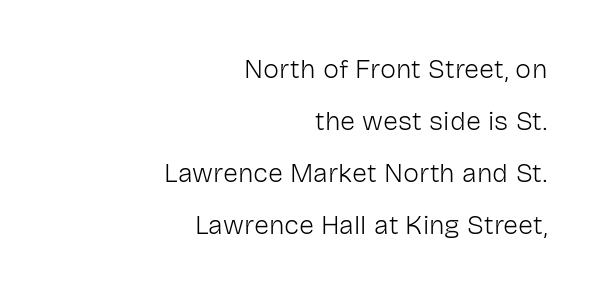
Stroke thickness stays within the range of a standard reading face or lighter. This is the regular roman posture of the typeface. Notice how the passage keeps a crisp vertical edge on the right only. This rendering features lettering with no underline. How are the letters spaced? Ordinarily, with no added tracking. One glance says open: line gaps are wider than usual.
